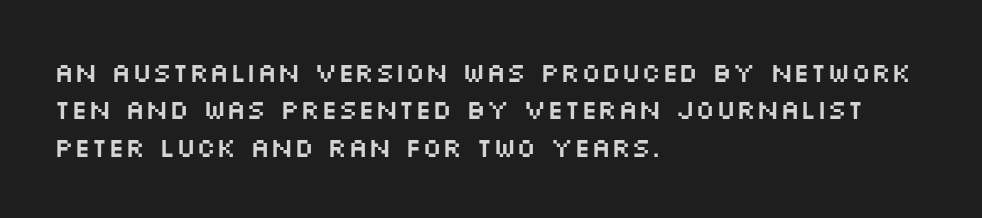
{"italic": "no", "underline": "no", "align": "left", "line_spacing": "normal", "line_spacing_ratio": 1.38, "letter_spacing": "normal", "letter_spacing_em": 0.0, "glyph_px": 27}
